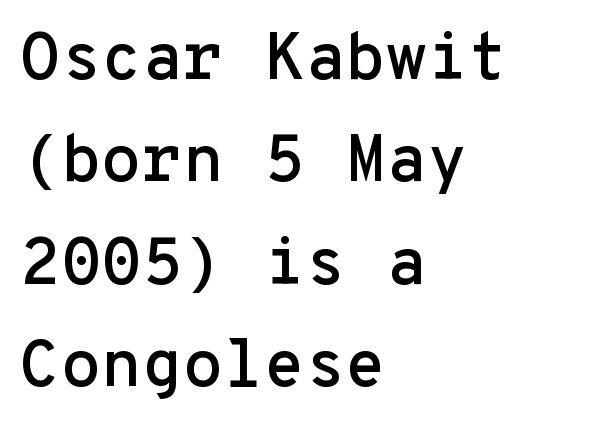
{"serif": "no", "italic": "no", "width": "normal", "stroke_contrast": "low", "x_height": "medium", "monospaced": "yes", "underline": "no", "align": "left", "line_spacing": "normal", "line_spacing_ratio": 1.55, "letter_spacing": "normal", "letter_spacing_em": 0.0, "glyph_px": 66}
